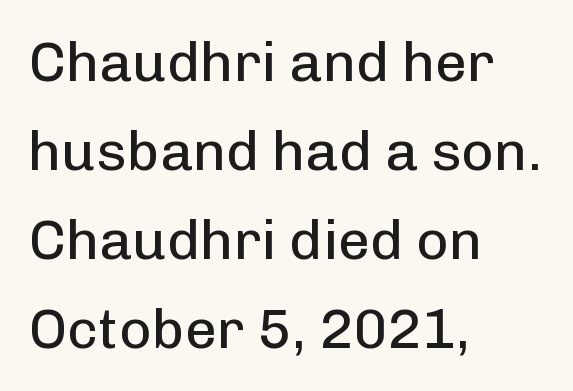
The image shows 56 px regular-weight sans-serif type, upright; set left-aligned, normal line spacing (1.59x), normal letter spacing, not underlined; low stroke contrast and a medium x-height.
